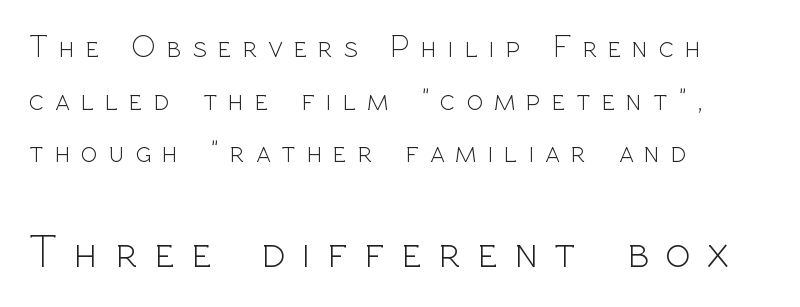
Q: Is the text bold? A: No.
Q: Is the text italic (slanted)? A: No, it is upright.
Q: Is the typeface a serif or a sans-serif typeface? A: Sans-serif.
Q: Is the text underlined? A: No.
Q: How is the paragraph aligned? A: Left-aligned.
Q: Is the spacing between letters normal or unusually wide? A: Unusually wide.
Q: Is the spacing between lines tight, normal or loose? A: Normal.
Q: Which block of text is set in a larger size, the first (top) or the second (bottom)? A: The second (bottom) one.
Q: Width (condensed, normal, or wide)? A: Normal.
Q: x-height? A: Medium.
Q: Monospaced? A: No.
